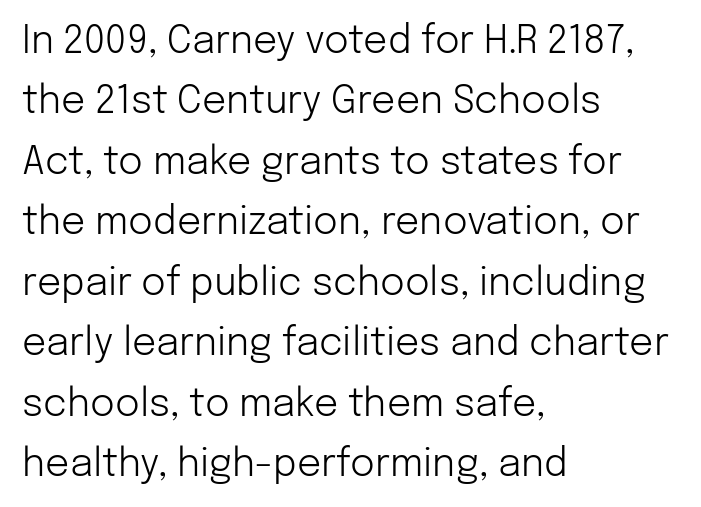
The rendering shows plain stroke endings on the letterforms — a sans-serif design. Horizontal bands of white between lines are of average thickness. This is not heavy type; no bold has been used. In terms of posture, this sample is upright.
